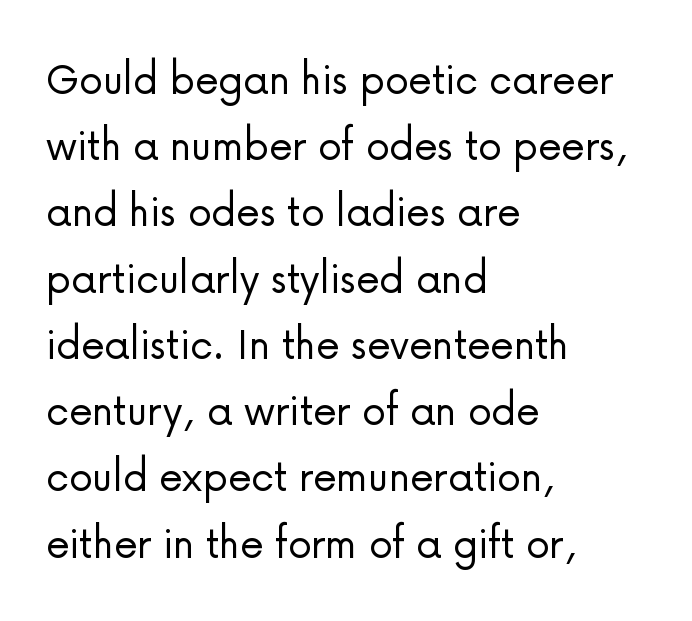
Q: Is the text bold? A: No.
Q: Is the text italic (slanted)? A: No, it is upright.
Q: Is the typeface a serif or a sans-serif typeface? A: Sans-serif.
Q: Is the text underlined? A: No.
Q: How is the paragraph aligned? A: Left-aligned.
Q: Is the spacing between letters normal or unusually wide? A: Normal.
Q: Is the spacing between lines tight, normal or loose? A: Normal.
Q: Width (condensed, normal, or wide)? A: Normal.
Q: Stroke contrast? A: Low.
Q: x-height? A: Medium.
Q: Monospaced? A: No.
